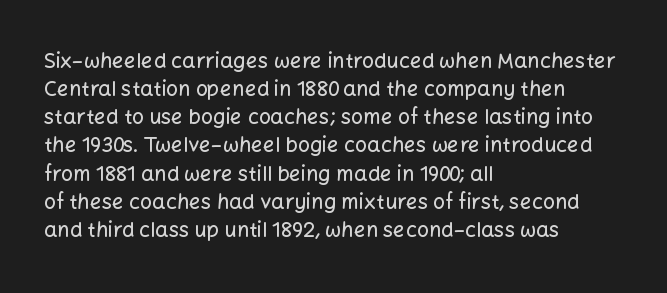
Q: Is the text italic (slanted)? A: No, it is upright.
Q: Is the text underlined? A: No.
Q: How is the paragraph aligned? A: Left-aligned.
Q: Is the spacing between letters normal or unusually wide? A: Normal.
Q: Is the spacing between lines tight, normal or loose? A: Normal.
